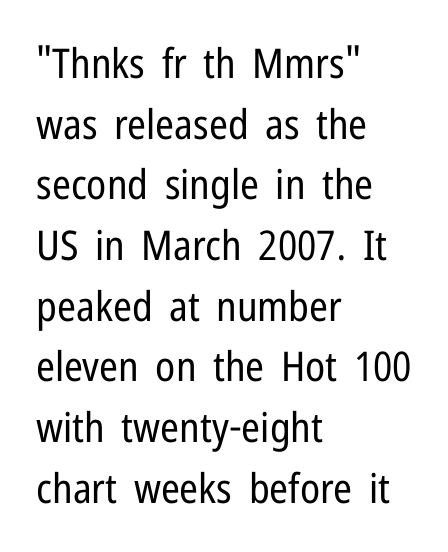
The image shows 41 px regular-weight, condensed sans-serif type, upright; set left-aligned, normal line spacing (1.48x), normal letter spacing, not underlined; low stroke contrast and a medium x-height.
